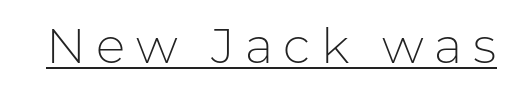
Q: Is the text bold? A: No.
Q: Is the text italic (slanted)? A: No, it is upright.
Q: Is the typeface a serif or a sans-serif typeface? A: Sans-serif.
Q: Is the text underlined? A: Yes.
Q: Is the spacing between letters normal or unusually wide? A: Unusually wide.
Q: Width (condensed, normal, or wide)? A: Normal.
Q: Stroke contrast? A: Low.
Q: x-height? A: Medium.
Q: Monospaced? A: No.
